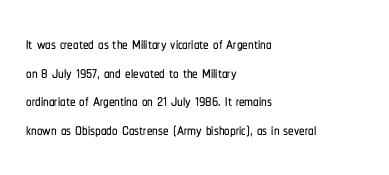
{"italic": "no", "underline": "no", "align": "left", "line_spacing": "normal", "line_spacing_ratio": 1.3, "letter_spacing": "normal", "letter_spacing_em": 0.0, "glyph_px": 22}
